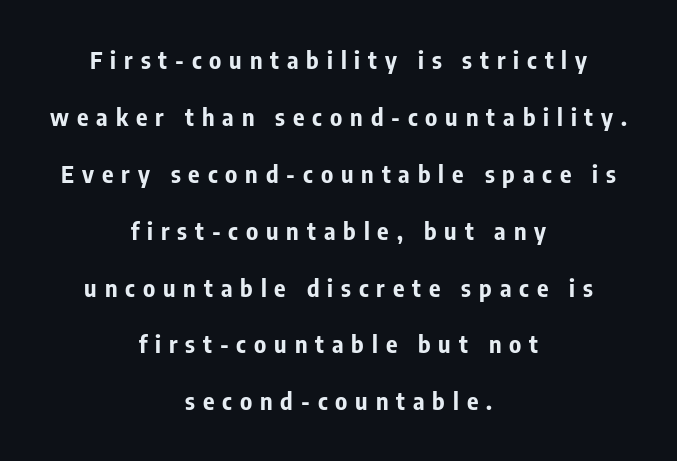
Q: Is the text bold? A: Yes.
Q: Is the text italic (slanted)? A: No, it is upright.
Q: Is the text underlined? A: No.
Q: How is the paragraph aligned? A: Centered.
Q: Is the spacing between letters normal or unusually wide? A: Unusually wide.
Q: Is the spacing between lines tight, normal or loose? A: Loose.
